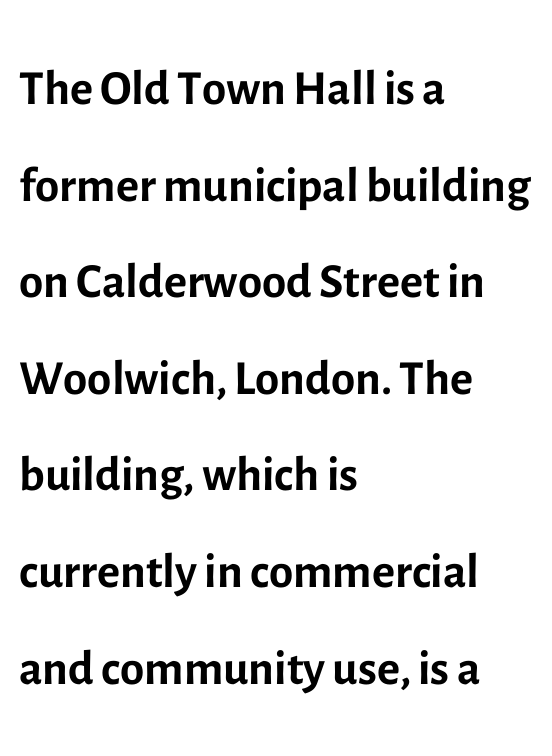
{"serif": "no", "italic": "no", "bold": "no", "weight": "regular", "width": "normal", "x_height": "medium", "monospaced": "no", "underline": "no", "align": "left", "line_spacing": "normal", "line_spacing_ratio": 1.38, "letter_spacing": "normal", "letter_spacing_em": 0.0, "glyph_px": 70}
